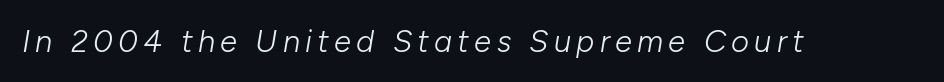
Looks like regular typesetting: each glyph gets only the width it needs. The cut favours lightness, reaching ordinary text weight at its darkest. This sample uses an oblique cut, with every glyph tilted off the vertical. Descenders hang freely into open space.
